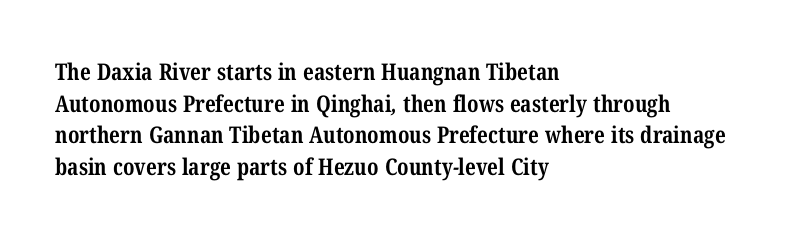
The tracking reads as untouched default to a designer's eye. Each row of text sits above clean, open space. Reading down the block, your eye returns to a fixed left position each line. The rendering uses a moderate line-height, typical for paragraphs. You'd pick this weight for a headline — it's a proper bold.
